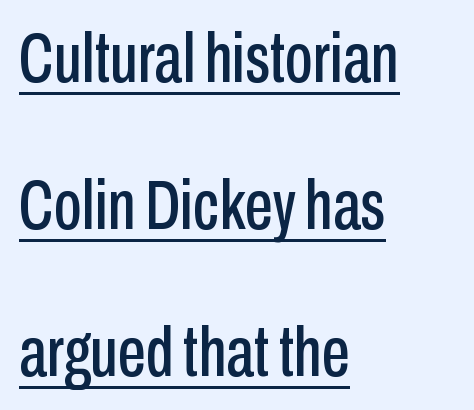
Q: Is the text italic (slanted)? A: No, it is upright.
Q: Is the typeface a serif or a sans-serif typeface? A: Sans-serif.
Q: Is the text underlined? A: Yes.
Q: How is the paragraph aligned? A: Left-aligned.
Q: Is the spacing between letters normal or unusually wide? A: Normal.
Q: Is the spacing between lines tight, normal or loose? A: Loose.
Q: Width (condensed, normal, or wide)? A: Condensed.
Q: Stroke contrast? A: Low.
Q: x-height? A: Medium.
Q: Monospaced? A: No.
